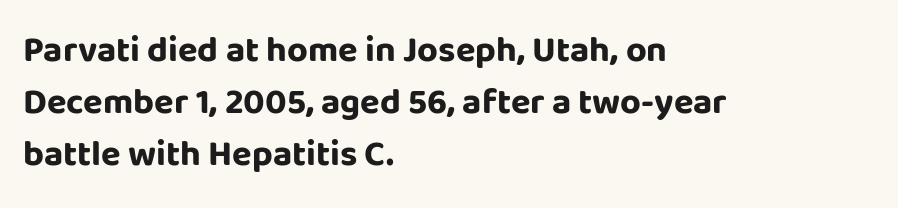
Q: Is the text bold? A: Yes.
Q: Is the text italic (slanted)? A: No, it is upright.
Q: Is the typeface a serif or a sans-serif typeface? A: Sans-serif.
Q: Is the text underlined? A: No.
Q: How is the paragraph aligned? A: Left-aligned.
Q: Is the spacing between letters normal or unusually wide? A: Normal.
Q: Is the spacing between lines tight, normal or loose? A: Normal.
Q: Width (condensed, normal, or wide)? A: Normal.
Q: Stroke contrast? A: Low.
Q: x-height? A: Large.
Q: Monospaced? A: No.
